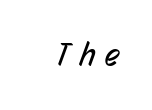
Q: Is the text bold? A: No.
Q: Is the typeface a serif or a sans-serif typeface? A: Sans-serif.
Q: Is the text underlined? A: No.
Q: How is the paragraph aligned? A: Right-aligned.
Q: Is the spacing between letters normal or unusually wide? A: Unusually wide.
Q: Width (condensed, normal, or wide)? A: Condensed.
Q: Stroke contrast? A: Low.
Q: x-height? A: Medium.
Q: Monospaced? A: No.
